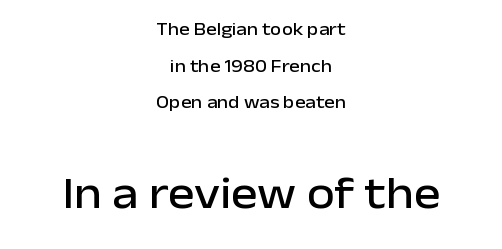
Q: Is the text italic (slanted)? A: No, it is upright.
Q: Is the typeface a serif or a sans-serif typeface? A: Sans-serif.
Q: Is the text underlined? A: No.
Q: How is the paragraph aligned? A: Centered.
Q: Is the spacing between letters normal or unusually wide? A: Normal.
Q: Is the spacing between lines tight, normal or loose? A: Loose.
Q: Which block of text is set in a larger size, the first (top) or the second (bottom)? A: The second (bottom) one.
Q: Width (condensed, normal, or wide)? A: Normal.
Q: Stroke contrast? A: Low.
Q: x-height? A: Medium.
Q: Monospaced? A: No.
